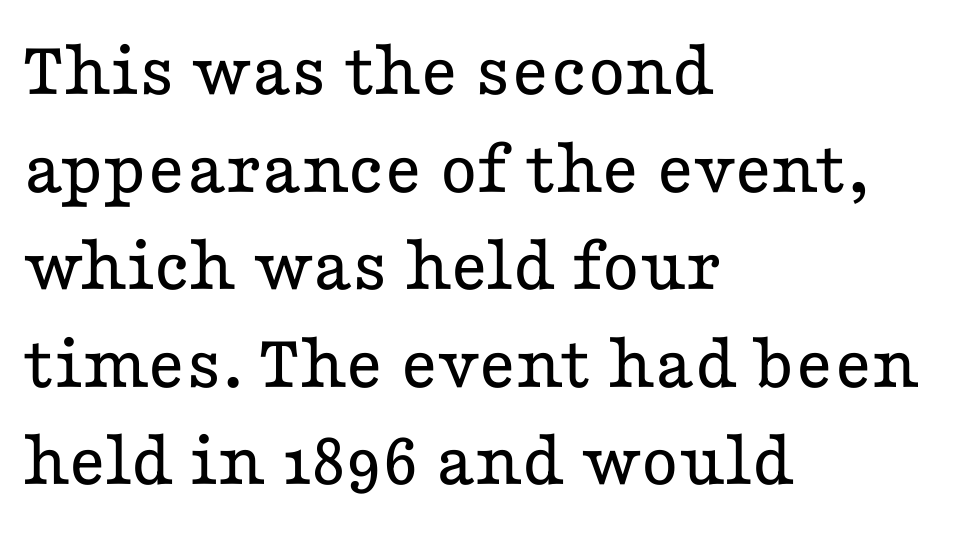
{"serif": "yes", "italic": "no", "bold": "no", "weight": "regular", "width": "wide", "stroke_contrast": "low", "x_height": "medium", "monospaced": "no", "underline": "no", "align": "left", "line_spacing_ratio": 1.22, "letter_spacing": "normal", "letter_spacing_em": 0.0, "glyph_px": 80}
